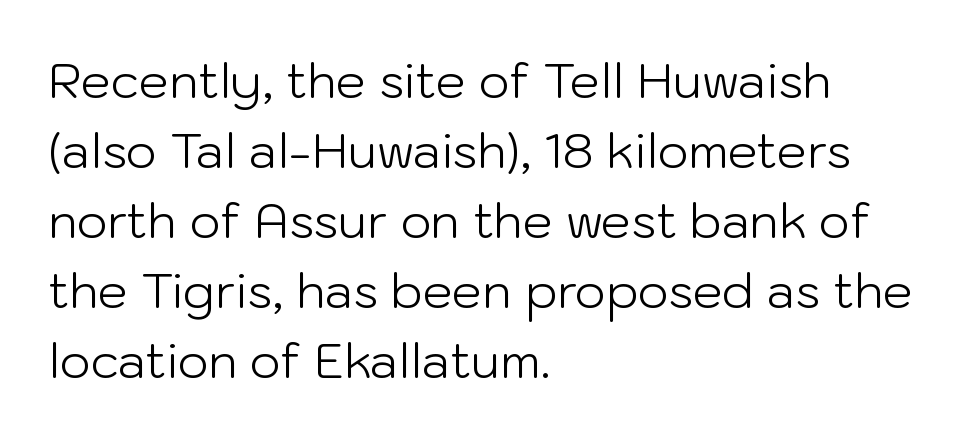
{"serif": "no", "italic": "no", "bold": "no", "weight": "light", "width": "normal", "stroke_contrast": "low", "x_height": "medium", "monospaced": "no", "underline": "no", "align": "left", "line_spacing": "normal", "line_spacing_ratio": 1.46, "letter_spacing": "normal", "letter_spacing_em": 0.0, "glyph_px": 48}
